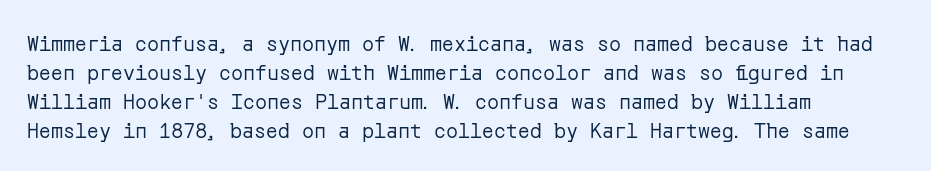
The image shows 20 px text type, upright; set left-aligned, normal line spacing (1.45x), normal letter spacing, not underlined.
